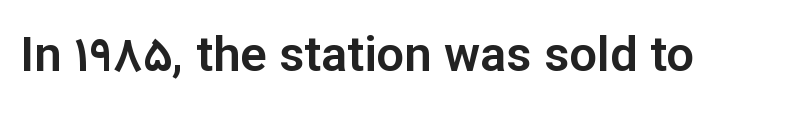
Glyph-to-glyph distance matches everyday printed text. A sans-serif font was chosen for this passage. Unmarked baselines from the first word to the last. The typography opts for an upright posture over an oblique one.
